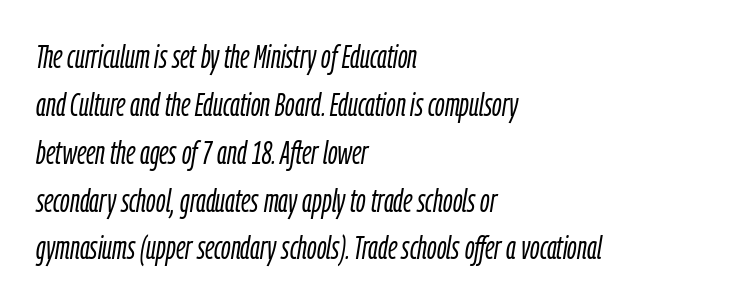
{"italic": "yes", "lean": "right", "slant_degrees": 9, "bold": "no", "weight": "light", "width": "condensed", "stroke_contrast": "low", "x_height": "medium", "monospaced": "no", "underline": "no", "align": "left", "line_spacing": "normal", "line_spacing_ratio": 1.45, "letter_spacing": "normal", "letter_spacing_em": 0.0, "glyph_px": 33}
